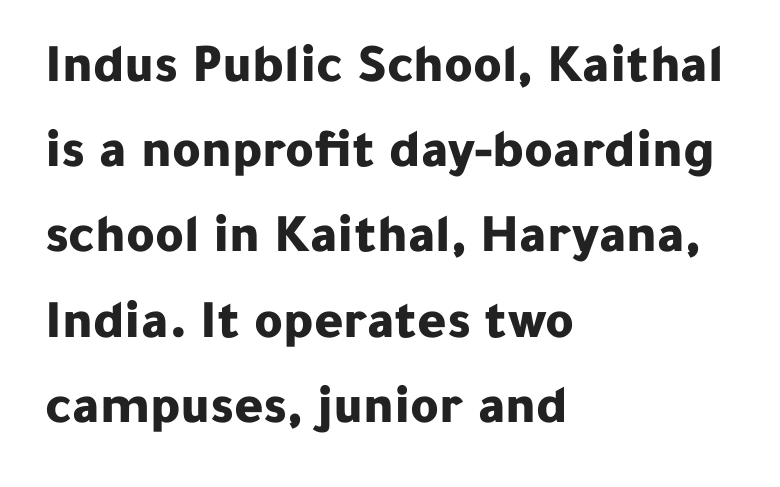
Character widths vary here, with narrow letters taking less room than wide ones. Designer's note — italics off, roman on. The foot of each line stays bare and open. Are there feet on the stems? There aren't — it's a sans. Each word holds together tightly as a unit, with standard inter-letter gaps.
